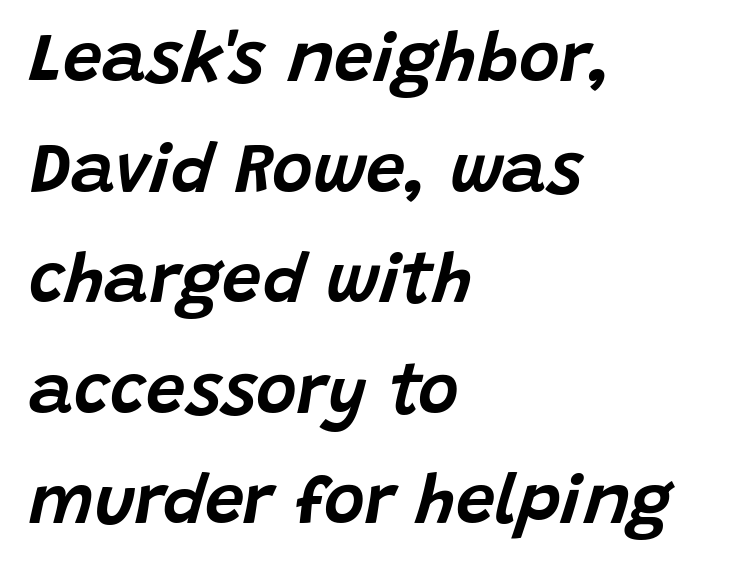
{"italic": "yes", "lean": "right", "slant_degrees": 15, "width": "normal", "stroke_contrast": "low", "x_height": "large", "monospaced": "no", "underline": "no", "align": "left", "line_spacing": "normal", "line_spacing_ratio": 1.58, "letter_spacing": "normal", "letter_spacing_em": 0.0, "glyph_px": 70}
